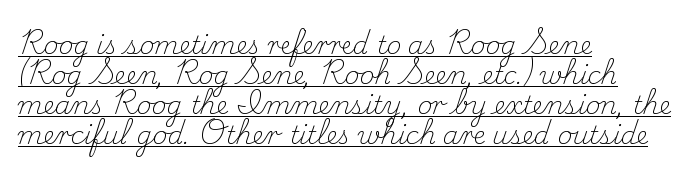
No letter is thick-stroked: the sample isn't bold. Leftover space on each line is placed entirely after the last word. The gaps between neighbouring characters are ordinary and unremarkable.
